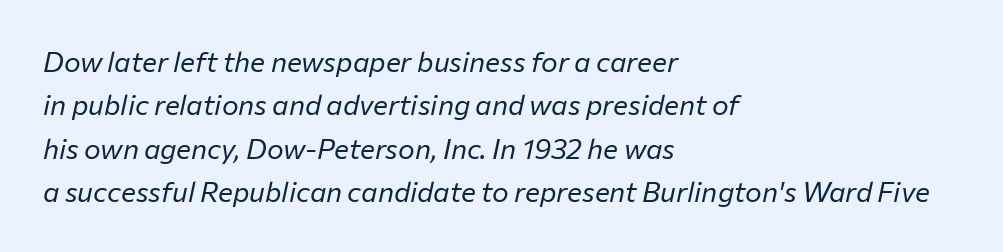
Q: Is the text bold? A: No.
Q: Is the text italic (slanted)? A: Yes, it leans right by about 12 degrees.
Q: Is the text underlined? A: No.
Q: How is the paragraph aligned? A: Left-aligned.
Q: Is the spacing between letters normal or unusually wide? A: Normal.
Q: Is the spacing between lines tight, normal or loose? A: Normal.
Q: Width (condensed, normal, or wide)? A: Normal.
Q: Stroke contrast? A: Low.
Q: x-height? A: Medium.
Q: Monospaced? A: No.
